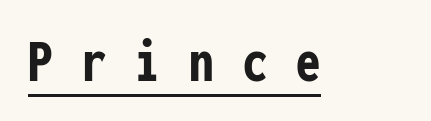
{"serif": "no", "italic": "no", "bold": "yes", "weight": "semibold", "width": "condensed", "stroke_contrast": "low", "x_height": "medium", "monospaced": "yes", "underline": "yes", "letter_spacing": "wide", "letter_spacing_em": 0.48, "glyph_px": 61}
